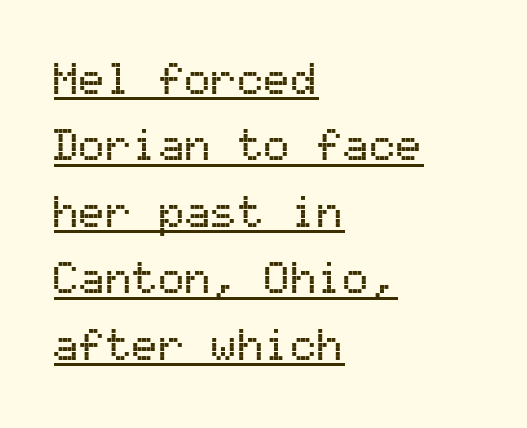
Layout note: lines flush left. The space between consecutive lines is moderate. I'd call this a sans setting — the letters go barefoot. Do the characters align in a grid? Yes, the font is monospaced. Has an underline been added? It has.
